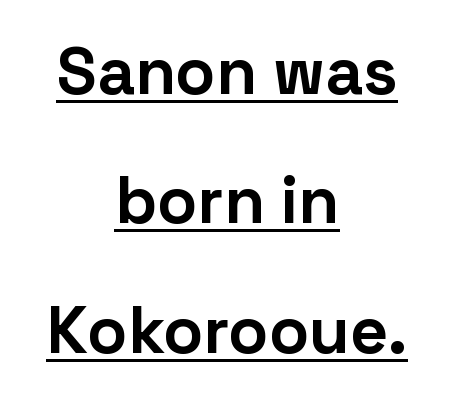
Pretty heavy lettering here — definitely bold. Is the letter spacing exaggerated? No — it looks like the ordinary default. The space between consecutive lines is lavish. Do the characters align in a grid? No, the font is proportional. Check the space under the baseline: a stroke is drawn there.
